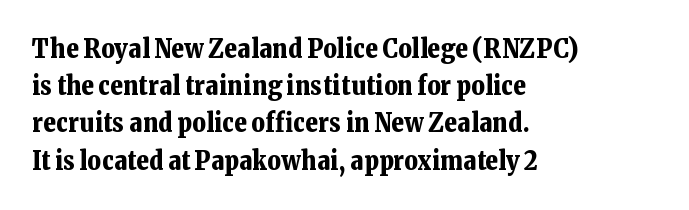
Q: Is the text bold? A: Yes.
Q: Is the text italic (slanted)? A: No, it is upright.
Q: Is the text underlined? A: No.
Q: How is the paragraph aligned? A: Left-aligned.
Q: Is the spacing between letters normal or unusually wide? A: Normal.
Q: Is the spacing between lines tight, normal or loose? A: Normal.
